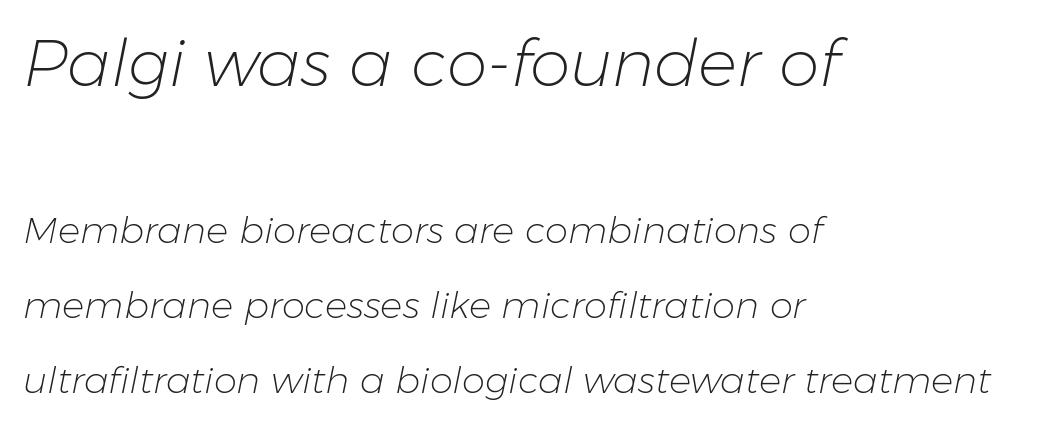
Q: Is the text bold? A: No.
Q: Is the text italic (slanted)? A: Yes, it leans right by about 11 degrees.
Q: Is the text underlined? A: No.
Q: How is the paragraph aligned? A: Left-aligned.
Q: Is the spacing between letters normal or unusually wide? A: Normal.
Q: Is the spacing between lines tight, normal or loose? A: Loose.
Q: Which block of text is set in a larger size, the first (top) or the second (bottom)? A: The first (top) one.
Q: Width (condensed, normal, or wide)? A: Normal.
Q: Stroke contrast? A: Low.
Q: x-height? A: Medium.
Q: Monospaced? A: No.
